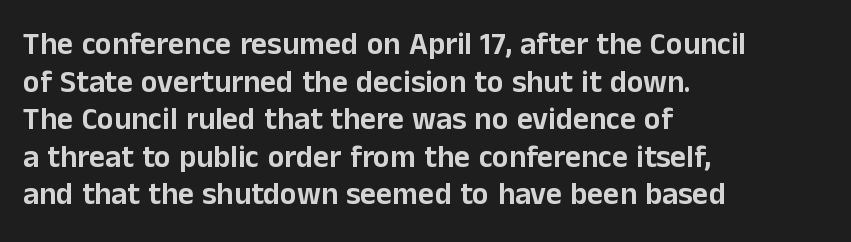
Q: Is the text italic (slanted)? A: No, it is upright.
Q: Is the typeface a serif or a sans-serif typeface? A: Sans-serif.
Q: Is the text underlined? A: No.
Q: How is the paragraph aligned? A: Left-aligned.
Q: Is the spacing between letters normal or unusually wide? A: Normal.
Q: Width (condensed, normal, or wide)? A: Normal.
Q: Stroke contrast? A: Low.
Q: x-height? A: Medium.
Q: Monospaced? A: No.
